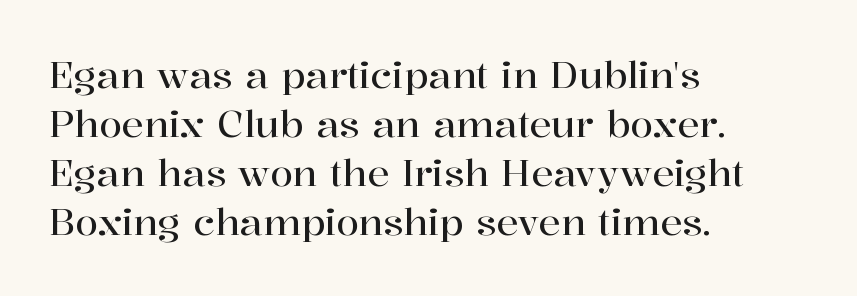
The image shows 37 px serif type, upright; set left-aligned, normal line spacing (1.32x), normal letter spacing, not underlined; high stroke contrast and a medium x-height.
